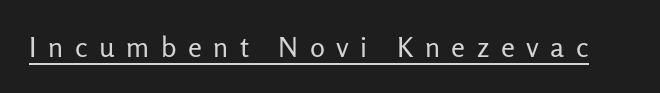
Q: Is the text bold? A: No.
Q: Is the text italic (slanted)? A: No, it is upright.
Q: Is the typeface a serif or a sans-serif typeface? A: Sans-serif.
Q: Is the text underlined? A: Yes.
Q: Is the spacing between letters normal or unusually wide? A: Unusually wide.
Q: Width (condensed, normal, or wide)? A: Normal.
Q: Stroke contrast? A: Low.
Q: x-height? A: Medium.
Q: Monospaced? A: No.
